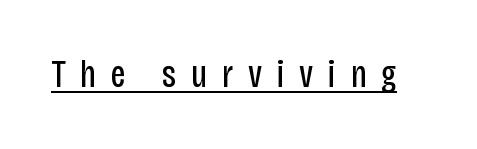
Q: Is the text bold? A: No.
Q: Is the text italic (slanted)? A: No, it is upright.
Q: Is the typeface a serif or a sans-serif typeface? A: Sans-serif.
Q: Is the text underlined? A: Yes.
Q: Is the spacing between letters normal or unusually wide? A: Unusually wide.
Q: Width (condensed, normal, or wide)? A: Condensed.
Q: Stroke contrast? A: Low.
Q: x-height? A: Large.
Q: Monospaced? A: No.
